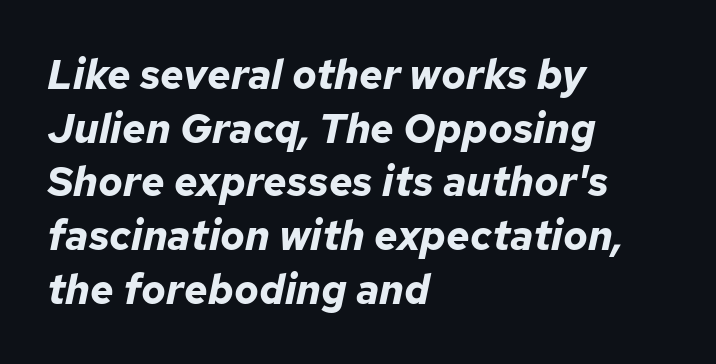
Q: Is the text bold? A: Yes.
Q: Is the text italic (slanted)? A: Yes, it leans right by about 12 degrees.
Q: Is the text underlined? A: No.
Q: How is the paragraph aligned? A: Left-aligned.
Q: Is the spacing between letters normal or unusually wide? A: Normal.
Q: Is the spacing between lines tight, normal or loose? A: Normal.
Q: Width (condensed, normal, or wide)? A: Normal.
Q: Stroke contrast? A: Low.
Q: x-height? A: Medium.
Q: Monospaced? A: No.
